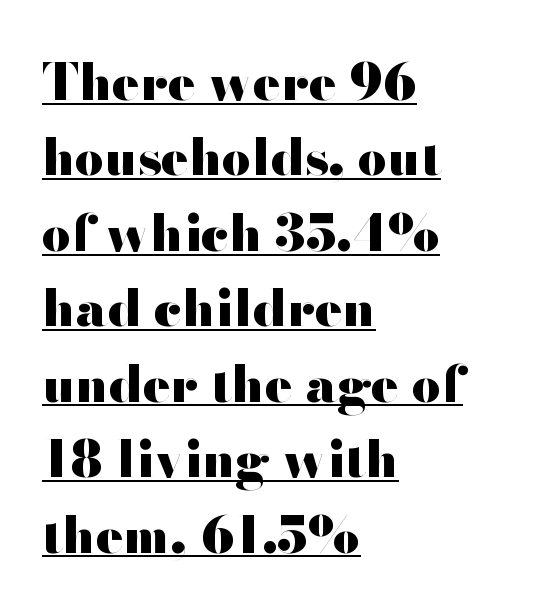
Q: Is the text bold? A: Yes.
Q: Is the text italic (slanted)? A: No, it is upright.
Q: Is the typeface a serif or a sans-serif typeface? A: Sans-serif.
Q: Is the text underlined? A: Yes.
Q: How is the paragraph aligned? A: Left-aligned.
Q: Is the spacing between letters normal or unusually wide? A: Normal.
Q: Is the spacing between lines tight, normal or loose? A: Normal.
Q: Width (condensed, normal, or wide)? A: Wide.
Q: Stroke contrast? A: High.
Q: x-height? A: Small.
Q: Monospaced? A: No.
